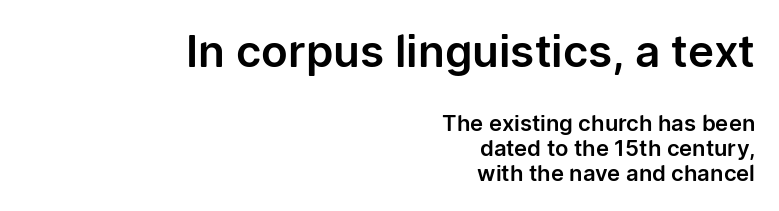
{"serif": "no", "italic": "no", "width": "normal", "stroke_contrast": "low", "x_height": "medium", "monospaced": "no", "underline": "no", "align": "right", "line_spacing": "tight", "line_spacing_ratio": 1.13, "letter_spacing": "normal", "letter_spacing_em": 0.0, "larger_block": "first", "size_ratio": 2.0, "glyph_px": 44}
